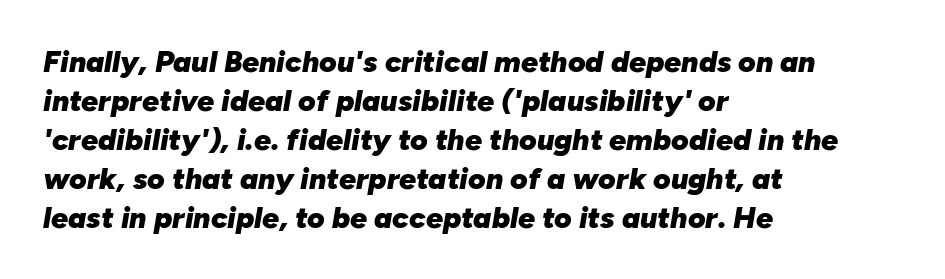
One glance says typical: line gaps are just what's usual. A typesetter would mark this as italic. The specimen omits any rule beneath the text block's lines. How heavy is the stroke? Heavy — this is a bold. Looks like regular typesetting: each glyph gets only the width it needs. The line texture is even and compact thanks to regular tracking.
